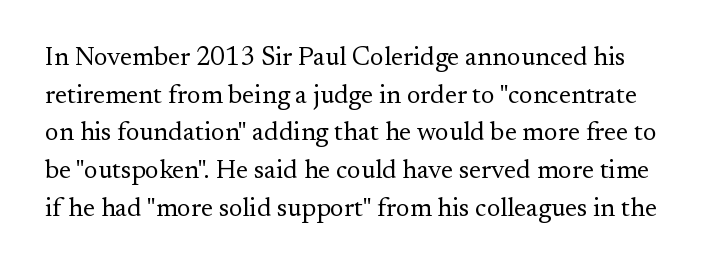
Q: Is the text bold? A: No.
Q: Is the text italic (slanted)? A: No, it is upright.
Q: Is the text underlined? A: No.
Q: Is the spacing between letters normal or unusually wide? A: Normal.
Q: Is the spacing between lines tight, normal or loose? A: Normal.
